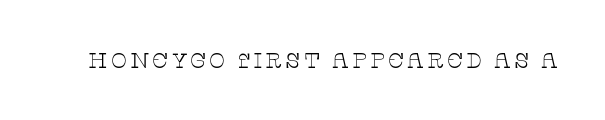
Q: Is the text bold? A: No.
Q: Is the text italic (slanted)? A: No, it is upright.
Q: Is the text underlined? A: No.
